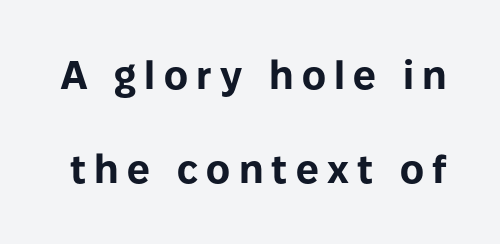
Q: Is the text bold? A: Yes.
Q: Is the text italic (slanted)? A: No, it is upright.
Q: Is the typeface a serif or a sans-serif typeface? A: Sans-serif.
Q: Is the text underlined? A: No.
Q: Is the spacing between letters normal or unusually wide? A: Unusually wide.
Q: Is the spacing between lines tight, normal or loose? A: Loose.
Q: Width (condensed, normal, or wide)? A: Normal.
Q: Stroke contrast? A: Low.
Q: x-height? A: Medium.
Q: Monospaced? A: No.
